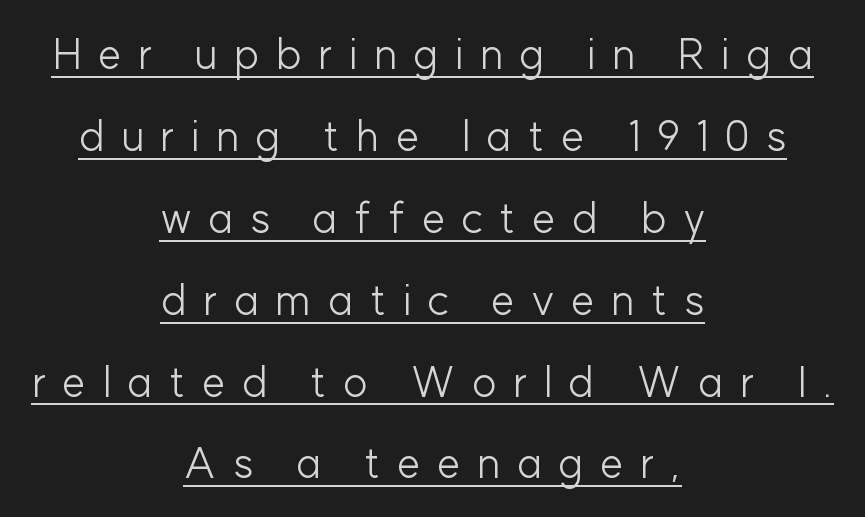
The image shows 42 px light sans-serif type, upright; set centered, loose line spacing (1.95x), unusually wide letter spacing (+0.39 em), underlined; low stroke contrast and a medium x-height.
